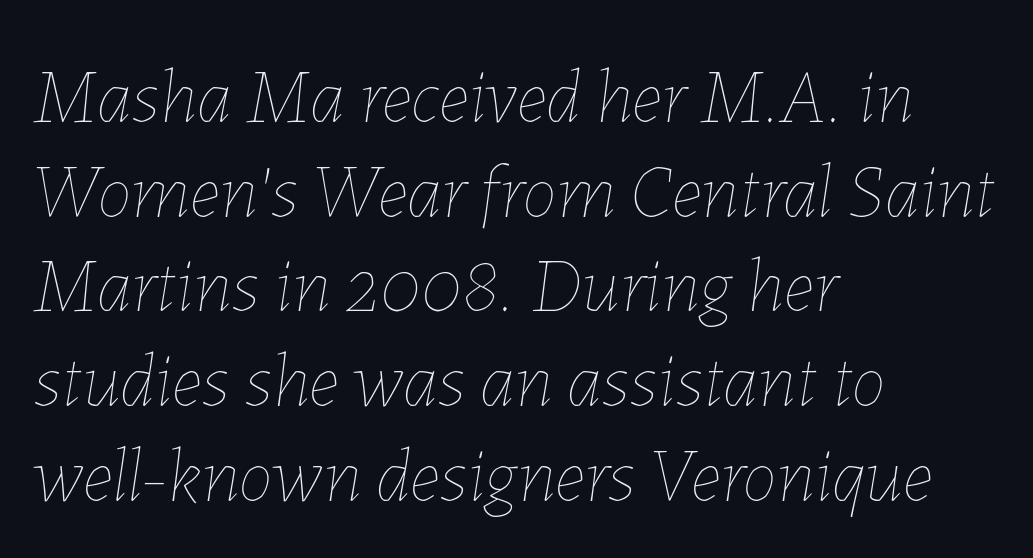
The image shows 77 px thin type, italic (leaning right); set left-aligned, line spacing 1.23x, normal letter spacing, not underlined; low stroke contrast and a medium x-height.
